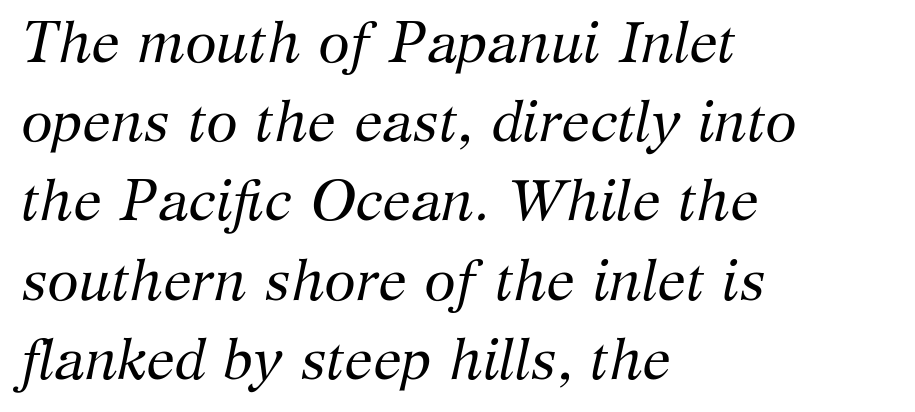
The image shows 57 px regular-weight serif type, italic (leaning right); set left-aligned, normal line spacing (1.39x), normal letter spacing, not underlined; medium stroke contrast and a medium x-height.
